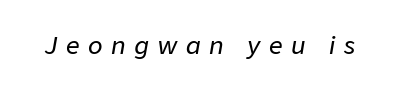
Emphasis-style slanted type is in use. The space beneath each line is pristine and unruled. The type is letterspaced generously, with wide tracking.
